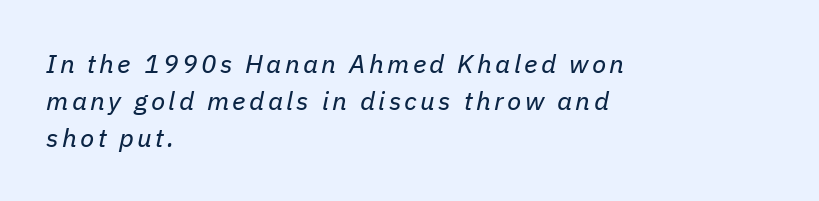
The image shows 26 px text type, italic (leaning right); set left-aligned, normal line spacing (1.42x), not underlined.
